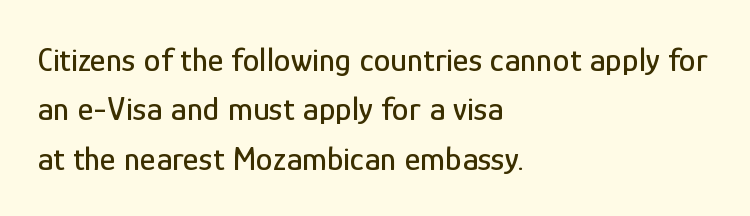
The leading is moderate, giving the passage an even texture. The letters sit at their default tracking, neither squeezed nor spread. In terms of letterform style, serifs are entirely absent. The rendering uses natural spacing where letterforms have individual widths. Caption: multi-line text, flush left, ragged right.
